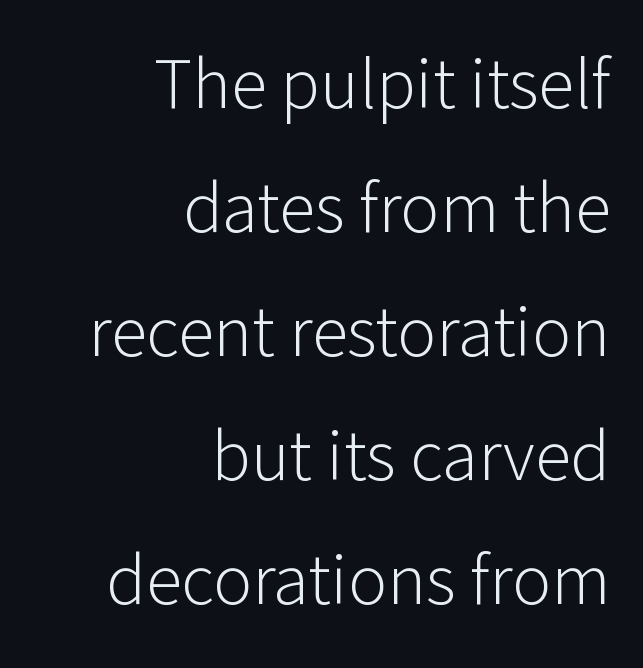
You can tell from the bare stems that sans-serif type was used. Look at the tracking — it's just the regular setting, nothing added. Nothing heavy about these letters — not bold at all. All the whitespace from short lines collects on the left.
